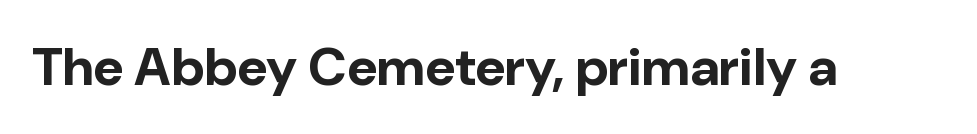
Q: Is the text bold? A: Yes.
Q: Is the text italic (slanted)? A: No, it is upright.
Q: Is the typeface a serif or a sans-serif typeface? A: Sans-serif.
Q: Is the text underlined? A: No.
Q: Is the spacing between letters normal or unusually wide? A: Normal.
Q: Width (condensed, normal, or wide)? A: Normal.
Q: Stroke contrast? A: Low.
Q: x-height? A: Medium.
Q: Monospaced? A: No.
